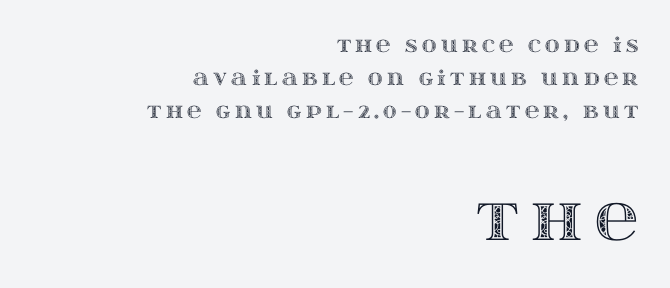
Q: Is the text italic (slanted)? A: No, it is upright.
Q: Is the text underlined? A: No.
Q: How is the paragraph aligned? A: Right-aligned.
Q: Is the spacing between letters normal or unusually wide? A: Unusually wide.
Q: Is the spacing between lines tight, normal or loose? A: Normal.
Q: Which block of text is set in a larger size, the first (top) or the second (bottom)? A: The second (bottom) one.
Q: Width (condensed, normal, or wide)? A: Wide.
Q: x-height? A: Large.
Q: Monospaced? A: No.
